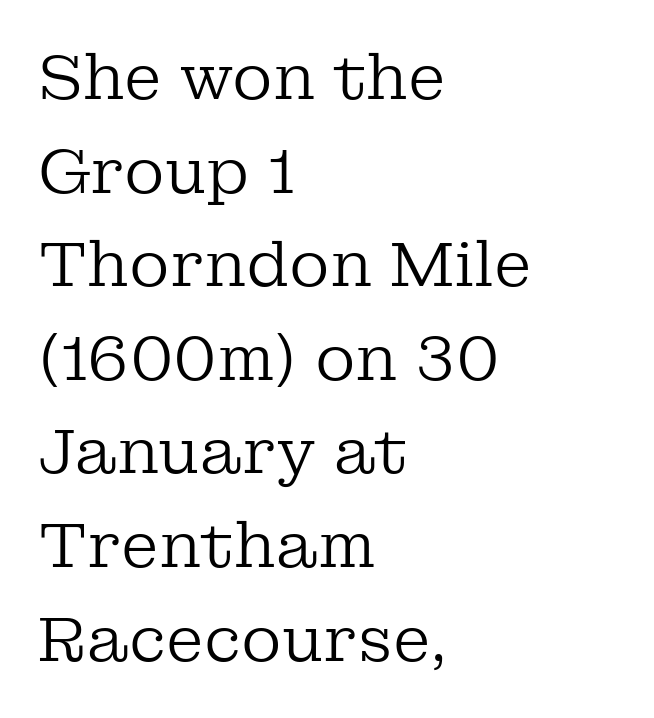
The image shows 62 px regular-weight serif type, upright; set left-aligned, normal line spacing (1.51x), normal letter spacing, not underlined; low stroke contrast and a medium x-height.
